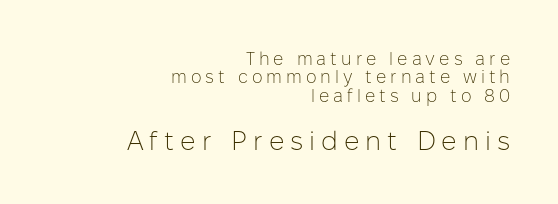
The image shows 27 px text type, upright; set right-aligned, tight line spacing (1.02x), unusually wide letter spacing (+0.22 em), not underlined; the second (bottom) block is 1.5x larger.
